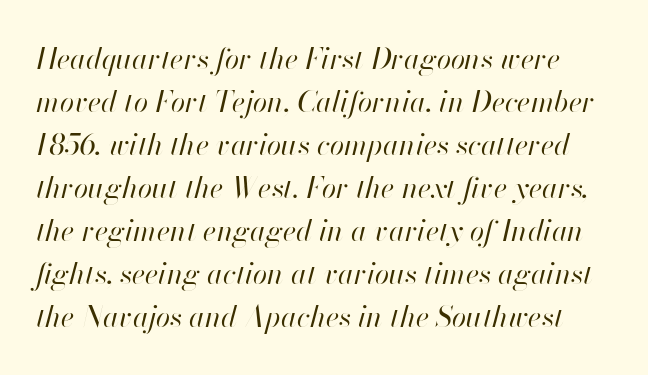
The image shows 29 px regular-weight type, italic (leaning right); set normal line spacing (1.48x), normal letter spacing, not underlined; high stroke contrast and a small x-height.
